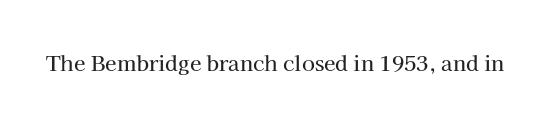
{"italic": "no", "underline": "no", "letter_spacing": "normal", "letter_spacing_em": 0.0, "glyph_px": 21}
